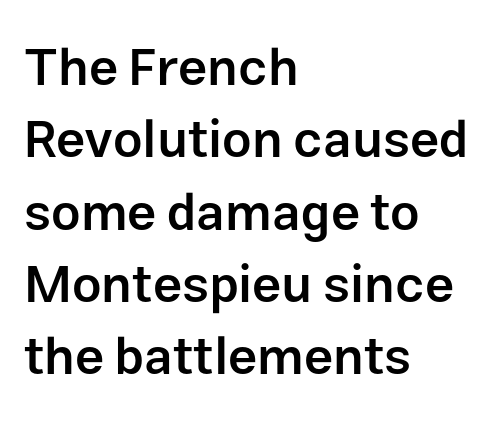
{"serif": "no", "italic": "no", "bold": "semi", "weight": "semibold", "width": "normal", "stroke_contrast": "low", "x_height": "medium", "monospaced": "no", "underline": "no", "align": "left", "line_spacing": "normal", "line_spacing_ratio": 1.39, "letter_spacing": "normal", "letter_spacing_em": 0.0, "glyph_px": 52}
